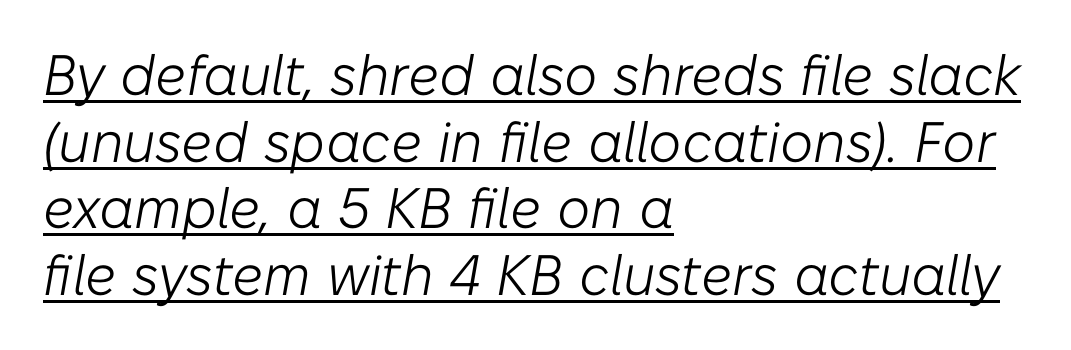
Compared with undecorated copy, this sample adds a rule below the words. Honestly, the letter spacing is just normal — you wouldn't notice it. On a weight scale, this lands at 450 or below. Rendered with sloped, italic letterforms. Here the designer chose a conventional face with non-uniform glyph widths.
